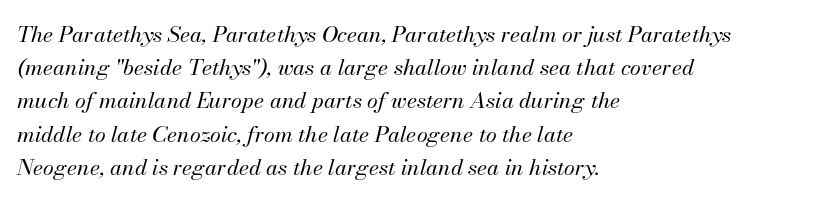
Q: Is the text bold? A: No.
Q: Is the text italic (slanted)? A: Yes, it leans right by about 13 degrees.
Q: Is the text underlined? A: No.
Q: How is the paragraph aligned? A: Left-aligned.
Q: Is the spacing between letters normal or unusually wide? A: Normal.
Q: Is the spacing between lines tight, normal or loose? A: Normal.
